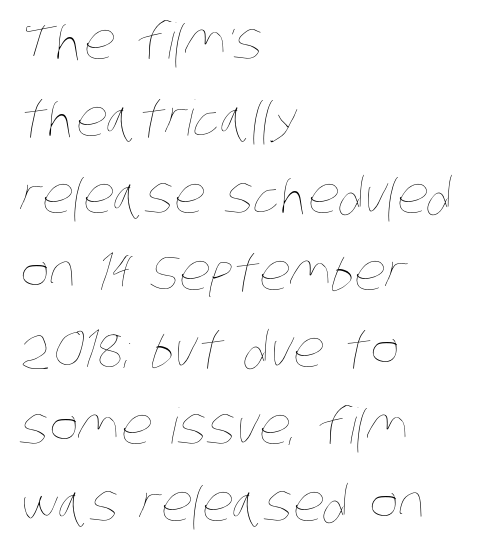
The image shows 49 px thin, condensed type; set left-aligned, normal line spacing (1.57x), normal letter spacing, not underlined; low stroke contrast and a large x-height.
